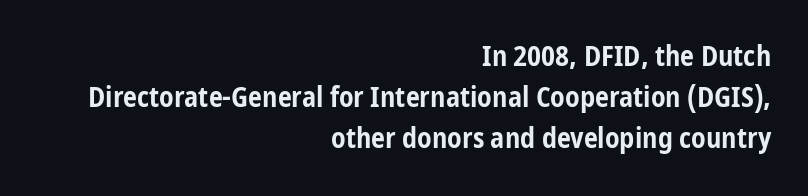
{"serif": "no", "italic": "no", "bold": "yes", "weight": "bold", "width": "condensed", "stroke_contrast": "low", "x_height": "medium", "monospaced": "no", "underline": "no", "align": "right", "line_spacing": "normal", "line_spacing_ratio": 1.47, "letter_spacing": "normal", "letter_spacing_em": 0.0, "glyph_px": 28}
